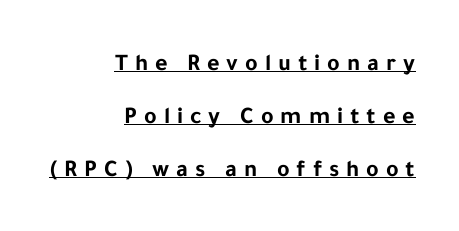
The image shows 24 px bold type, upright; set right-aligned, loose line spacing (2.21x), unusually wide letter spacing (+0.29 em), underlined.
